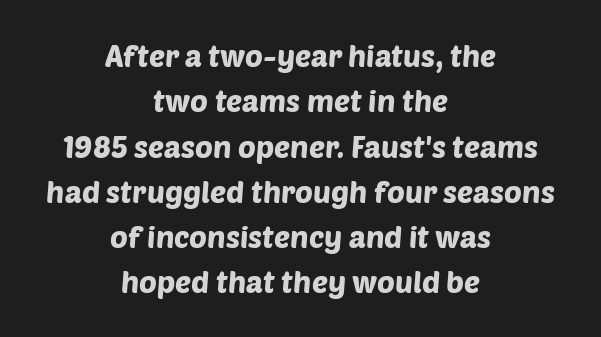
Q: Is the typeface a serif or a sans-serif typeface? A: Sans-serif.
Q: Is the text underlined? A: No.
Q: How is the paragraph aligned? A: Centered.
Q: Is the spacing between letters normal or unusually wide? A: Normal.
Q: Is the spacing between lines tight, normal or loose? A: Normal.
Q: Width (condensed, normal, or wide)? A: Normal.
Q: Stroke contrast? A: Low.
Q: x-height? A: Large.
Q: Monospaced? A: No.
